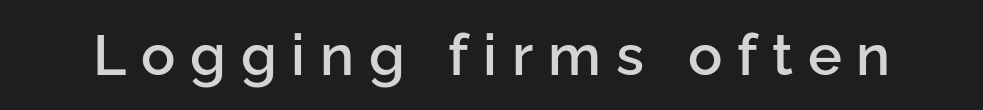
The gap between lines stays unmarked. Nope, not italic — everything's standing straight. Each word looks stretched out because of the extra space between its letters. A typesetter would label this face a sans. Looks like regular typesetting: each glyph gets only the width it needs. The letters are semibold — heavier than regular but short of a full bold.
